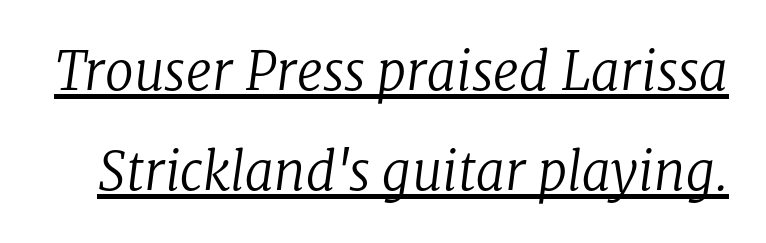
The image shows 52 px regular-weight serif type, italic (leaning right); set loose line spacing (1.92x), normal letter spacing, underlined; low stroke contrast and a medium x-height.
